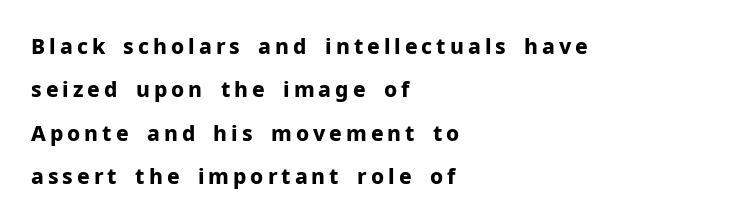
The image shows 21 px bold type, upright; set left-aligned, loose line spacing (2.06x), not underlined.
